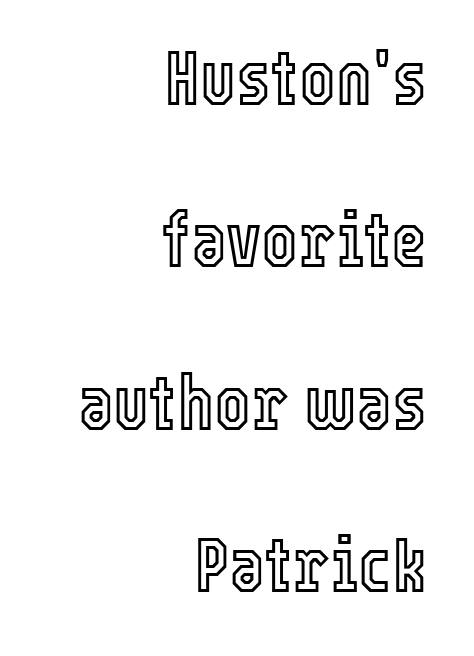
Alignment: flush right. A typesetter would call this proportional, since set widths differ per character. Style check: upright. The tracking reads as untouched default to a designer's eye. The words here are not underlined. Widely set lines give the paragraph a tall, airy silhouette.
